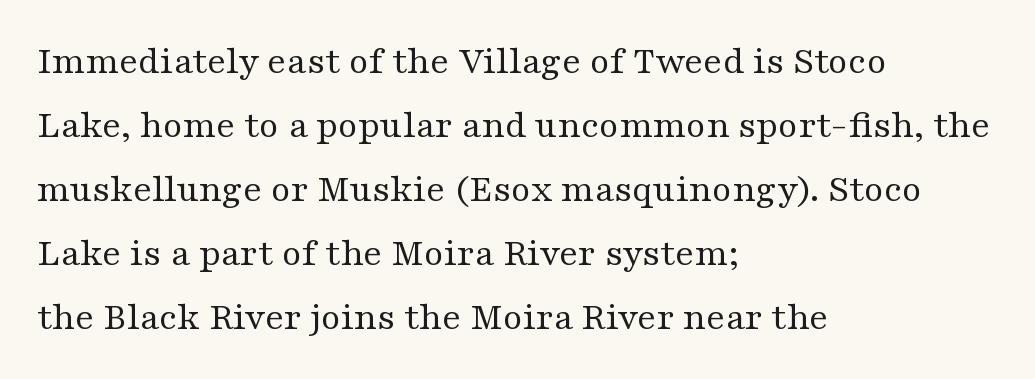
The image shows 40 px regular-weight, wide serif type, upright; set left-aligned, normal line spacing (1.6x), normal letter spacing, not underlined; medium stroke contrast and a medium x-height.
